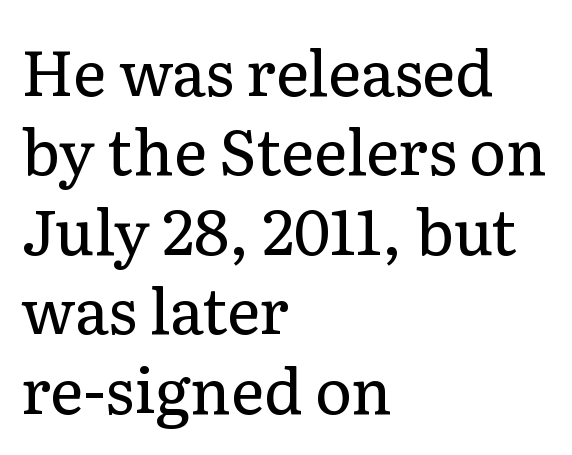
The image shows 63 px regular-weight serif type, upright; set left-aligned, normal line spacing (1.26x), normal letter spacing, not underlined; low stroke contrast and a medium x-height.
